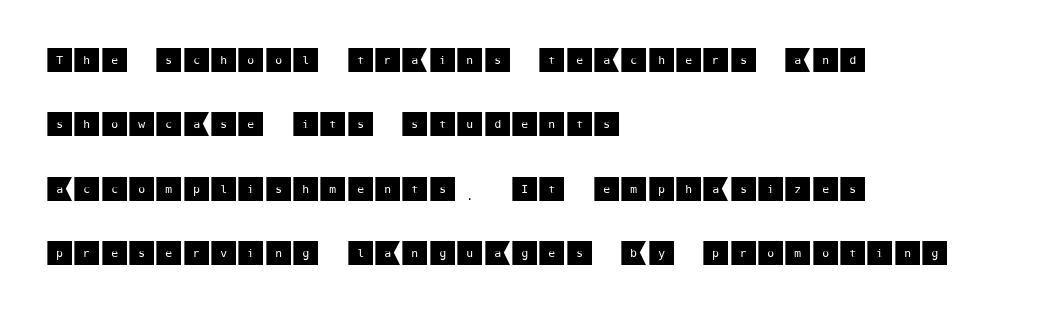
Q: Is the text italic (slanted)? A: No, it is upright.
Q: Is the typeface a serif or a sans-serif typeface? A: Sans-serif.
Q: Is the text underlined? A: No.
Q: How is the paragraph aligned? A: Left-aligned.
Q: Is the spacing between letters normal or unusually wide? A: Normal.
Q: Is the spacing between lines tight, normal or loose? A: Loose.
Q: Width (condensed, normal, or wide)? A: Normal.
Q: Stroke contrast? A: Medium.
Q: x-height? A: Large.
